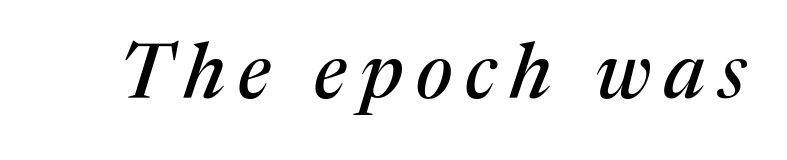
The image shows 77 px serif type, italic (leaning right); set not underlined; medium stroke contrast and a medium x-height.
